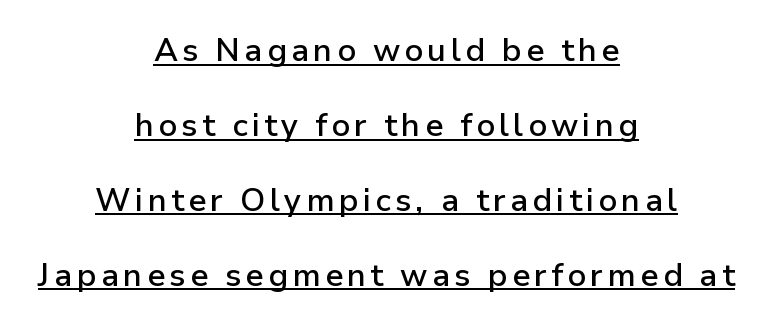
Q: Is the text bold? A: Semi-bold.
Q: Is the text italic (slanted)? A: No, it is upright.
Q: Is the typeface a serif or a sans-serif typeface? A: Sans-serif.
Q: Is the text underlined? A: Yes.
Q: How is the paragraph aligned? A: Centered.
Q: Is the spacing between lines tight, normal or loose? A: Loose.
Q: Width (condensed, normal, or wide)? A: Normal.
Q: Stroke contrast? A: Low.
Q: x-height? A: Medium.
Q: Monospaced? A: No.
